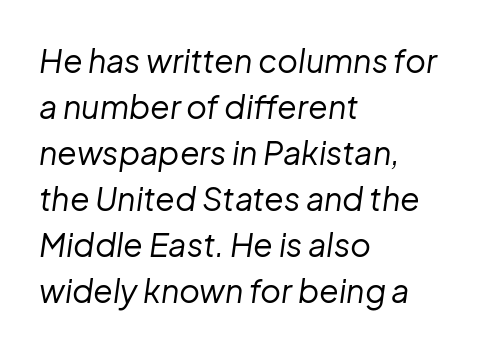
The image shows 32 px regular-weight type, italic (leaning right); set left-aligned, normal line spacing (1.44x), normal letter spacing, not underlined; low stroke contrast and a medium x-height.
